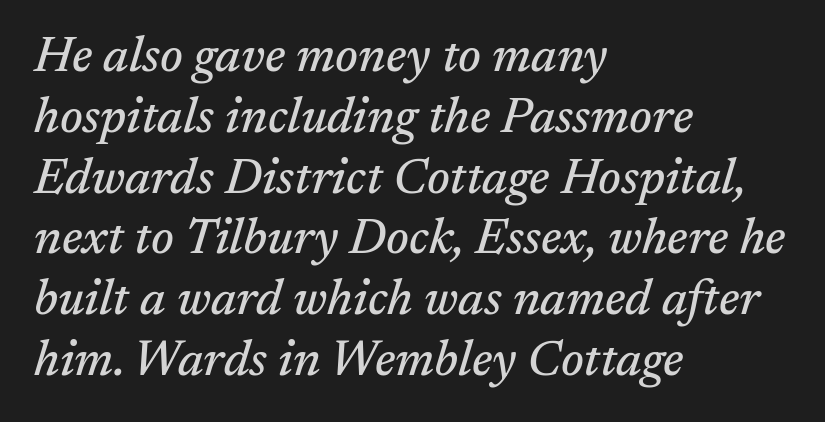
Q: Is the text italic (slanted)? A: Yes, it leans right by about 17 degrees.
Q: Is the typeface a serif or a sans-serif typeface? A: Serif.
Q: Is the text underlined? A: No.
Q: How is the paragraph aligned? A: Left-aligned.
Q: Is the spacing between letters normal or unusually wide? A: Normal.
Q: Width (condensed, normal, or wide)? A: Normal.
Q: Stroke contrast? A: Medium.
Q: x-height? A: Medium.
Q: Monospaced? A: No.
